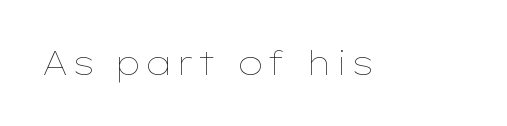
The image shows 33 px thin, wide type, upright; set not underlined; low stroke contrast and a medium x-height.
